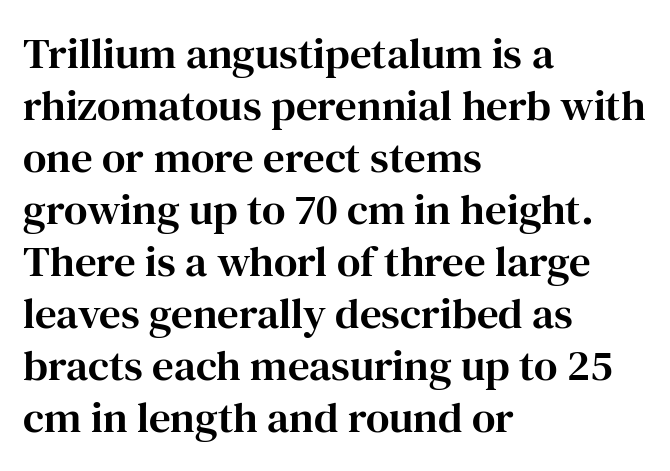
Q: Is the text italic (slanted)? A: No, it is upright.
Q: Is the typeface a serif or a sans-serif typeface? A: Serif.
Q: Is the text underlined? A: No.
Q: How is the paragraph aligned? A: Left-aligned.
Q: Is the spacing between letters normal or unusually wide? A: Normal.
Q: Width (condensed, normal, or wide)? A: Normal.
Q: Stroke contrast? A: High.
Q: x-height? A: Medium.
Q: Monospaced? A: No.
